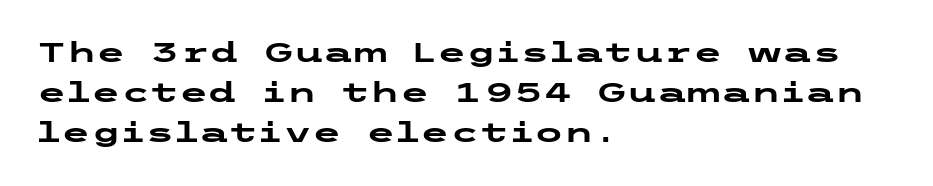
The image shows 27 px bold type, upright; set left-aligned, normal line spacing (1.49x), normal letter spacing, not underlined.
